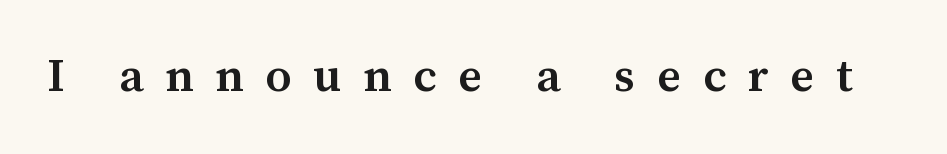
The strokes are fattened partway — semibold, not bold. Letter spacing: wide. The typography opts for an upright posture over an oblique one. The letters advance in unequal steps, a hallmark of proportional type.
